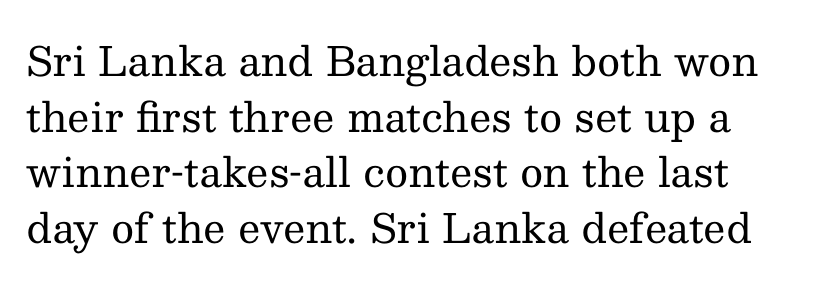
The image shows 40 px regular-weight serif type, upright; set left-aligned, normal line spacing (1.39x), normal letter spacing, not underlined; medium stroke contrast and a medium x-height.
